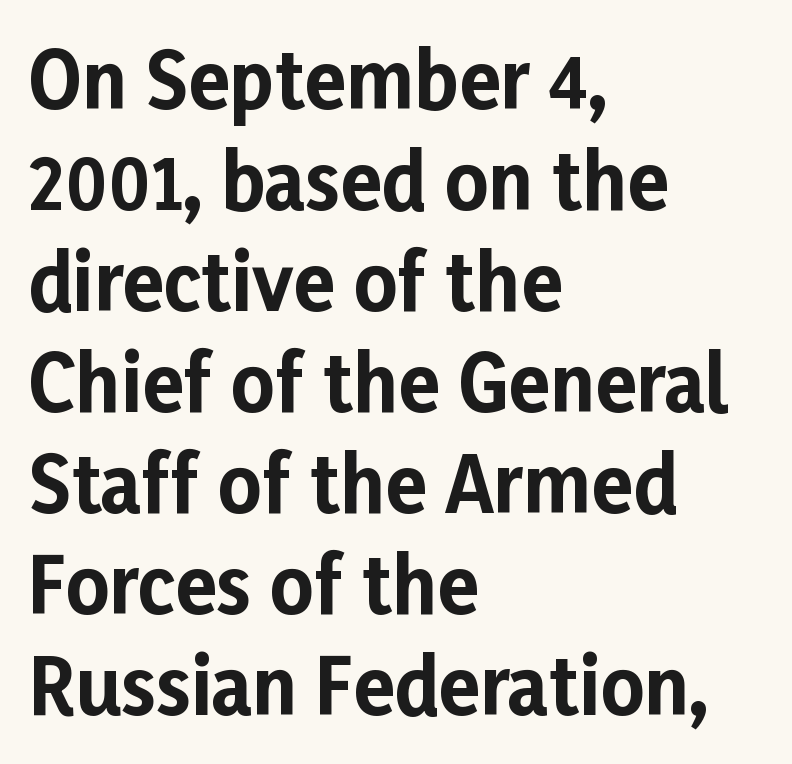
The lettering stays uniformly vertical, giving the passage a roman look. The paragraph has a hard left edge and a soft right edge. The baseline area is clear. In terms of weight, the rendering is a true, heavy bold.
